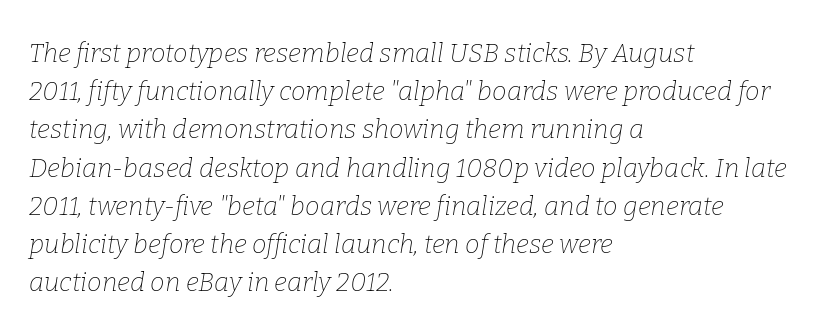
Q: Is the text bold? A: No.
Q: Is the text italic (slanted)? A: Yes, it leans right by about 9 degrees.
Q: Is the text underlined? A: No.
Q: How is the paragraph aligned? A: Left-aligned.
Q: Is the spacing between letters normal or unusually wide? A: Normal.
Q: Is the spacing between lines tight, normal or loose? A: Normal.
